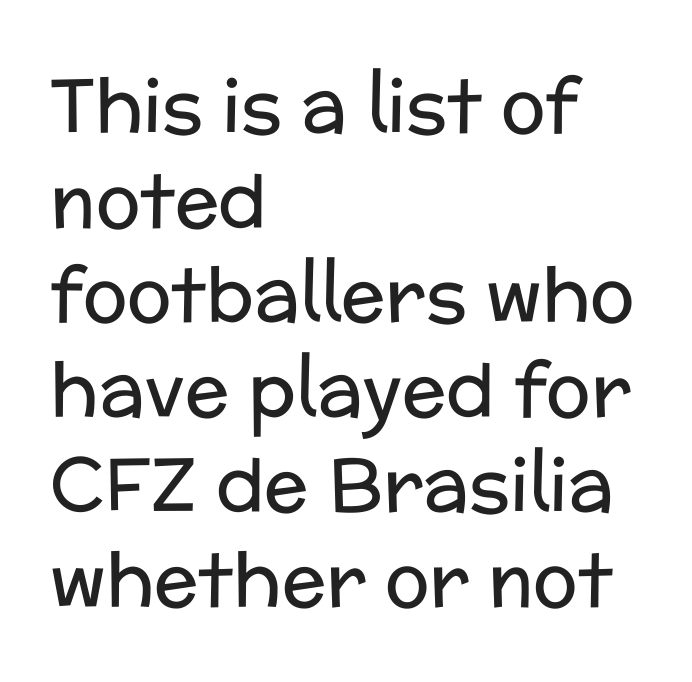
{"serif": "no", "italic": "no", "bold": "no", "weight": "regular", "width": "normal", "stroke_contrast": "low", "x_height": "medium", "monospaced": "no", "underline": "no", "align": "left", "line_spacing": "normal", "line_spacing_ratio": 1.28, "letter_spacing": "normal", "letter_spacing_em": 0.0, "glyph_px": 74}
